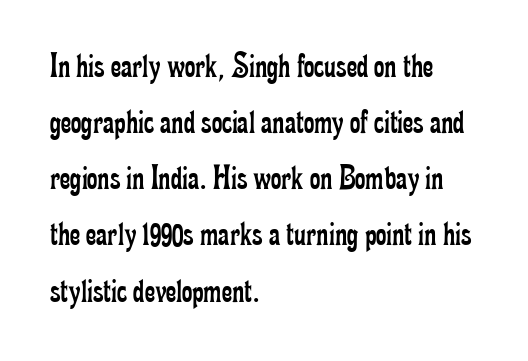
{"serif": "yes", "italic": "no", "bold": "no", "weight": "regular", "width": "condensed", "stroke_contrast": "low", "x_height": "small", "monospaced": "no", "underline": "no", "align": "left", "line_spacing": "normal", "line_spacing_ratio": 1.56, "letter_spacing": "normal", "letter_spacing_em": 0.0, "glyph_px": 36}
